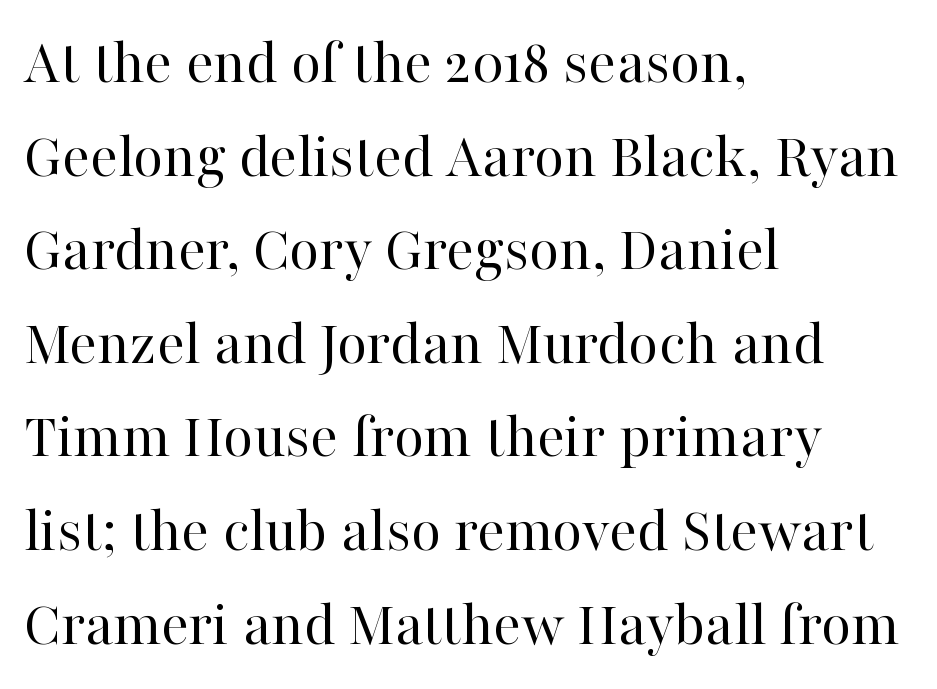
The image shows 65 px regular-weight serif type, upright; set left-aligned, normal line spacing (1.44x), normal letter spacing, not underlined; high stroke contrast and a medium x-height.
